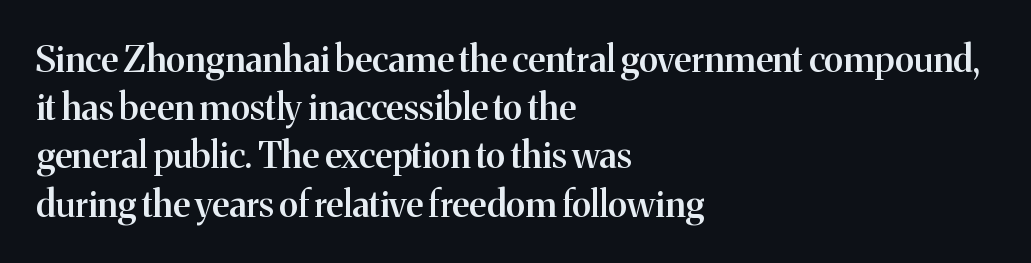
{"serif": "yes", "italic": "no", "bold": "semi", "weight": "semibold", "width": "normal", "stroke_contrast": "medium", "x_height": "medium", "monospaced": "no", "underline": "no", "align": "left", "line_spacing": "normal", "line_spacing_ratio": 1.34, "letter_spacing": "normal", "letter_spacing_em": 0.0, "glyph_px": 36}
